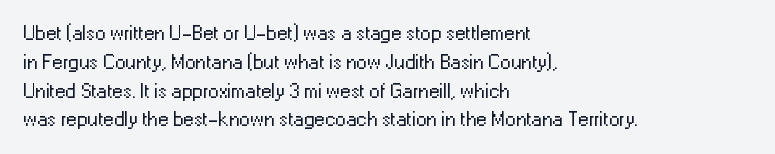
{"italic": "no", "bold": "no", "underline": "no", "align": "left", "line_spacing": "normal", "line_spacing_ratio": 1.37, "letter_spacing": "normal", "letter_spacing_em": 0.0, "glyph_px": 21}
